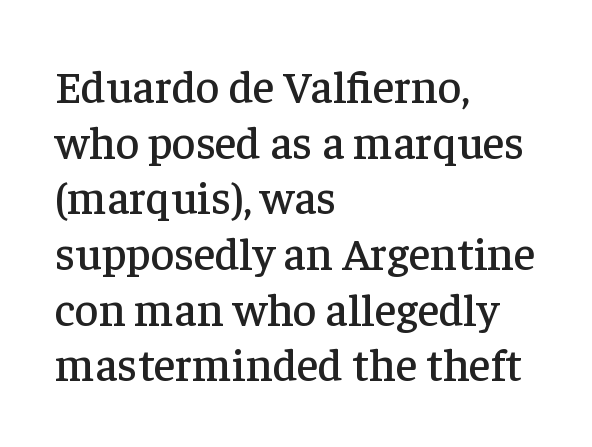
The image shows 46 px serif type, upright; set left-aligned, line spacing 1.21x, normal letter spacing, not underlined; low stroke contrast and a medium x-height.
